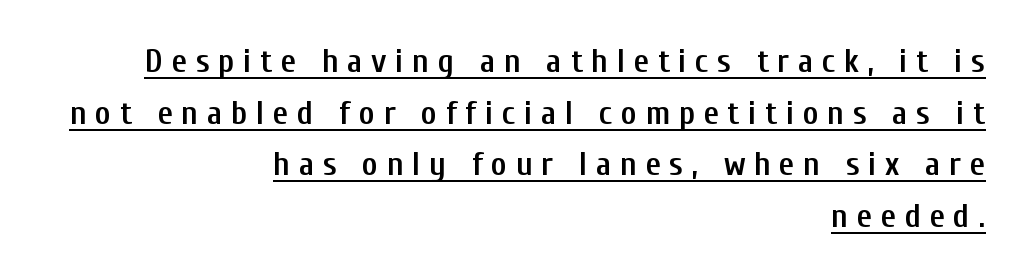
Every word sits above its own underline. Baseline-to-baseline distance is the conventional proportion of letter height. The specimen reads as upright at a glance. The passage shown has open, widely tracked lettering throughout. Look at the stroke-to-counter ratio: somewhat heavy, a semibold. Think of a printed novel: that variable character pitch is what you see here.
